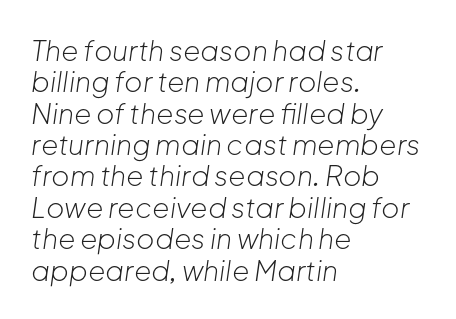
Q: Is the text bold? A: No.
Q: Is the text italic (slanted)? A: Yes, it leans right by about 8 degrees.
Q: Is the text underlined? A: No.
Q: How is the paragraph aligned? A: Left-aligned.
Q: Is the spacing between letters normal or unusually wide? A: Normal.
Q: Is the spacing between lines tight, normal or loose? A: Tight.
Q: Width (condensed, normal, or wide)? A: Normal.
Q: Stroke contrast? A: Low.
Q: x-height? A: Medium.
Q: Monospaced? A: No.
